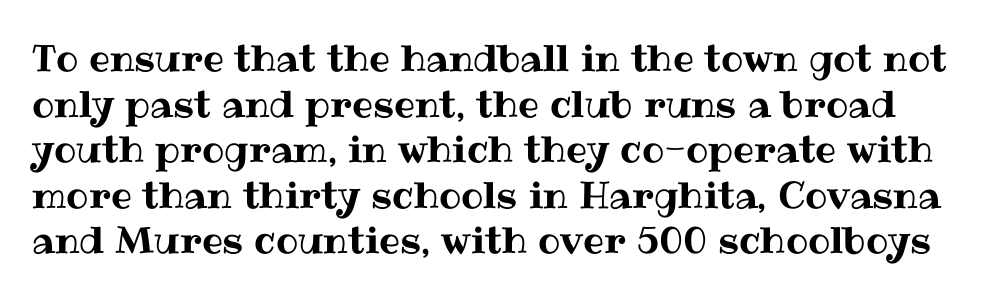
Q: Is the text italic (slanted)? A: No, it is upright.
Q: Is the text underlined? A: No.
Q: Is the spacing between letters normal or unusually wide? A: Normal.
Q: Width (condensed, normal, or wide)? A: Normal.
Q: Stroke contrast? A: Medium.
Q: x-height? A: Medium.
Q: Monospaced? A: No.
